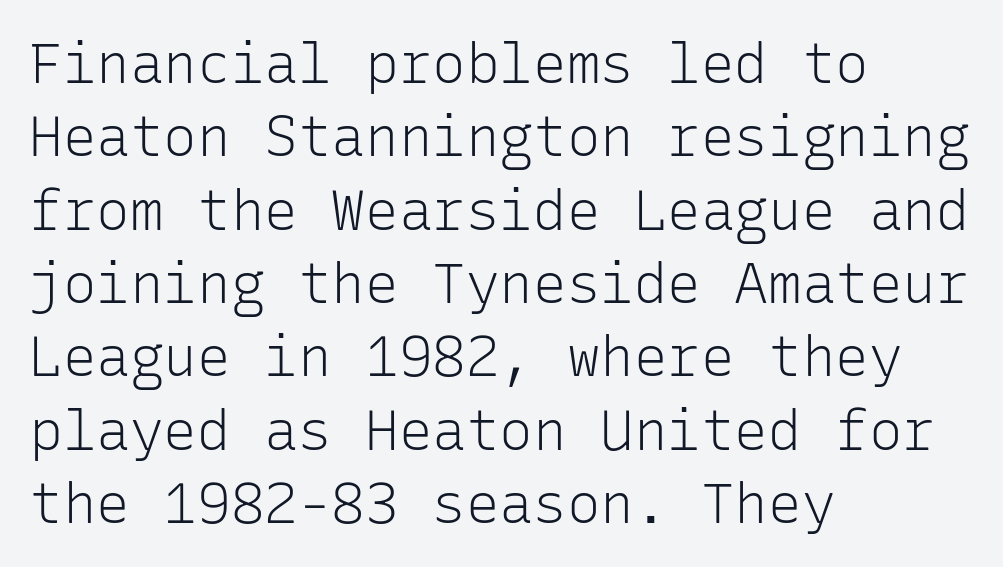
The image shows 56 px light sans-serif type, upright, monospaced; set left-aligned, normal line spacing (1.31x), normal letter spacing, not underlined; low stroke contrast and a medium x-height.
